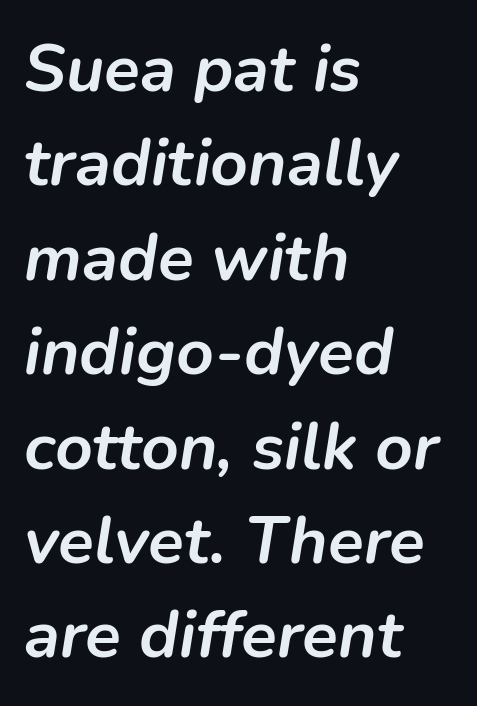
The tracking reads as untouched default to a designer's eye. Vertical spacing — default. Lines of text with bare space underneath. The axis of the letterforms is tilted away from vertical. The rendering anchors every line to the left-hand side. The face used here is proportionally spaced, like ordinary book or web type.
